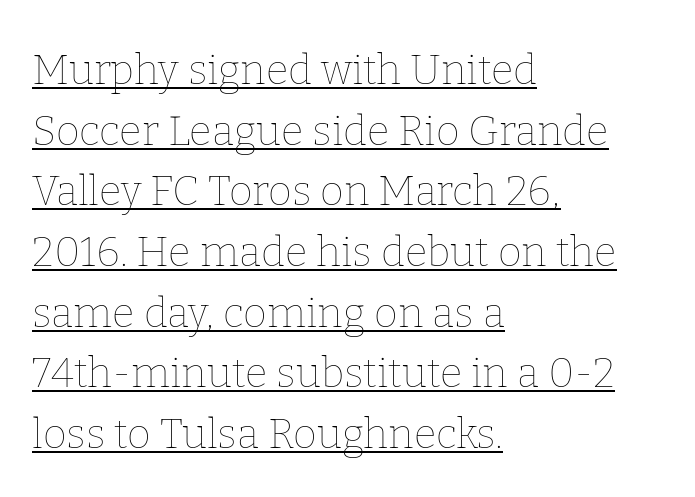
The image shows 41 px thin type, upright; set left-aligned, normal line spacing (1.48x), normal letter spacing, underlined; low stroke contrast and a medium x-height.
